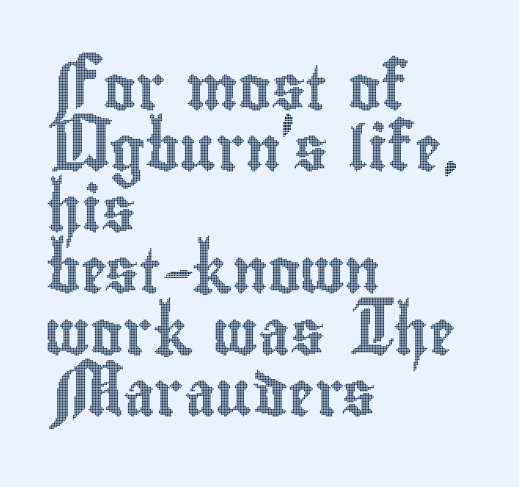
Q: Is the text italic (slanted)? A: No, it is upright.
Q: Is the text underlined? A: No.
Q: How is the paragraph aligned? A: Left-aligned.
Q: Is the spacing between letters normal or unusually wide? A: Normal.
Q: Is the spacing between lines tight, normal or loose? A: Normal.
Q: Width (condensed, normal, or wide)? A: Condensed.
Q: x-height? A: Small.
Q: Monospaced? A: No.
